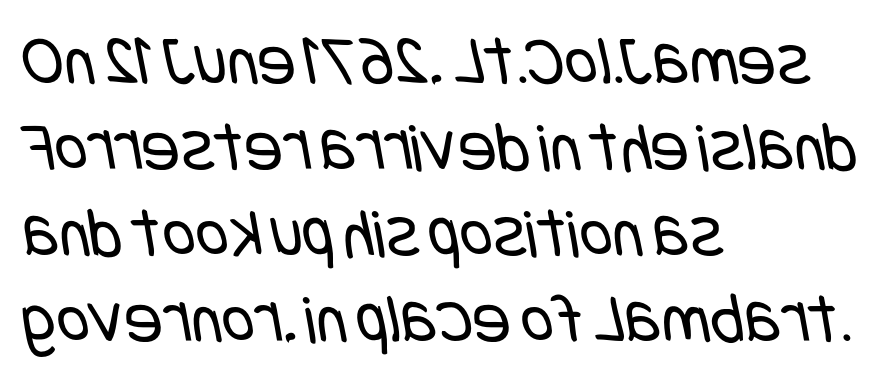
This sample uses a sans-serif face. Teacher's note: observe the even left margin — that is flush-left alignment. Check the space under the baseline: it is left empty. The weight tops out at a normal text grade. Tracking here is standard; glyphs follow each other at the usual distance.
